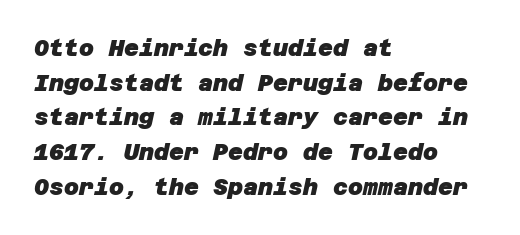
The image shows 23 px bold type; set left-aligned, normal line spacing (1.51x), normal letter spacing, not underlined.
